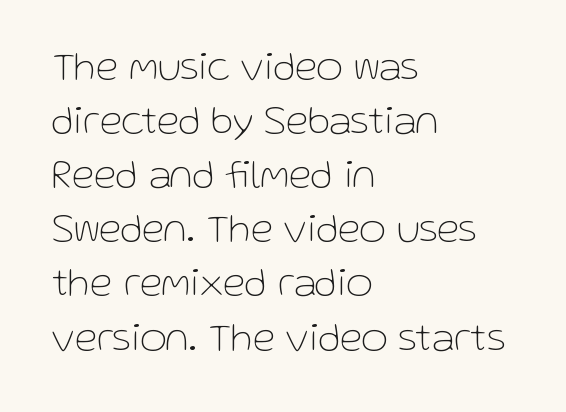
The image shows 41 px thin sans-serif type, upright; set left-aligned, normal line spacing (1.32x), normal letter spacing, not underlined; low stroke contrast and a medium x-height.
